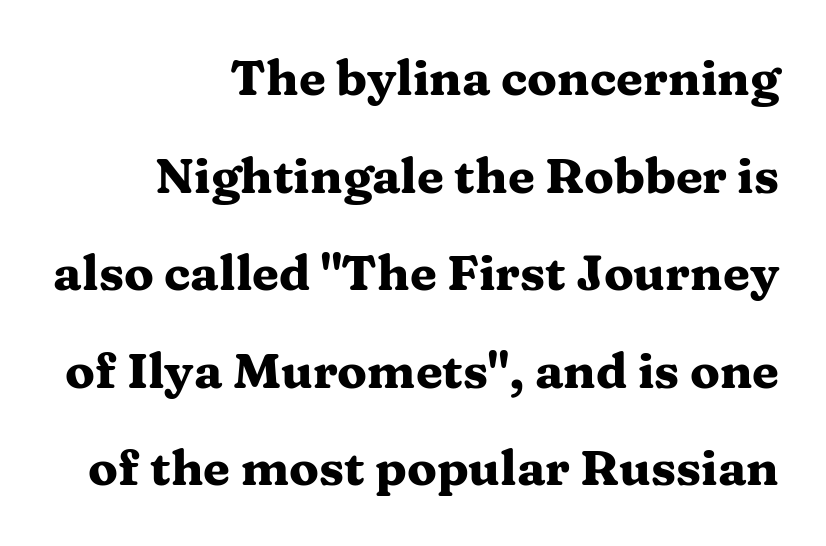
The image shows 49 px heavy, wide serif type, upright; set right-aligned, loose line spacing (1.99x), normal letter spacing, not underlined; medium stroke contrast and a medium x-height.
